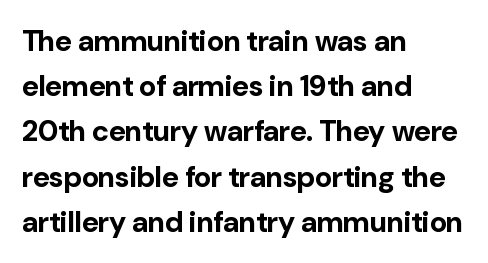
{"serif": "no", "italic": "no", "bold": "yes", "weight": "bold", "width": "normal", "stroke_contrast": "low", "x_height": "medium", "monospaced": "no", "underline": "no", "align": "left", "line_spacing": "normal", "line_spacing_ratio": 1.56, "letter_spacing": "normal", "letter_spacing_em": 0.0, "glyph_px": 29}
